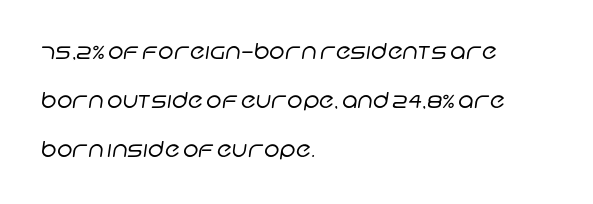
The image shows 22 px text type; set left-aligned, loose line spacing (2.23x), normal letter spacing, not underlined.
